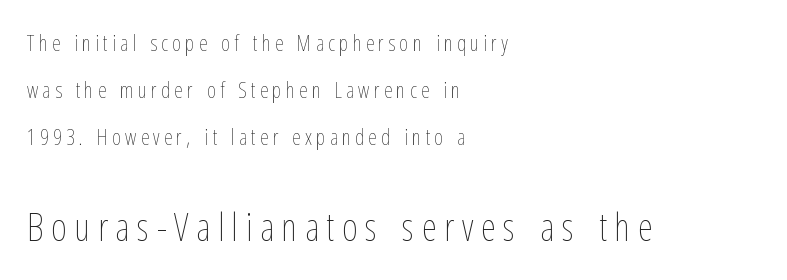
The image shows 39 px thin, condensed type, upright; set left-aligned, loose line spacing (2.13x), not underlined; the second (bottom) block is 1.77x larger; low stroke contrast and a medium x-height.
